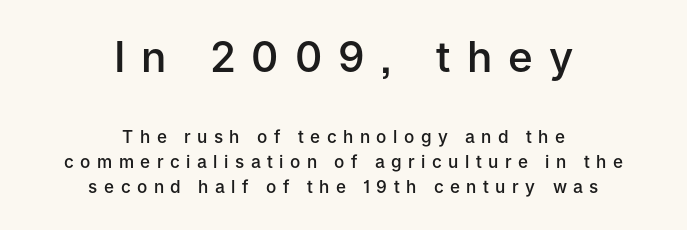
The image shows 42 px semibold sans-serif type, upright; set centered, normal line spacing (1.47x), unusually wide letter spacing (+0.38 em), not underlined; the first (top) block is 2.47x larger; low stroke contrast and a medium x-height.
